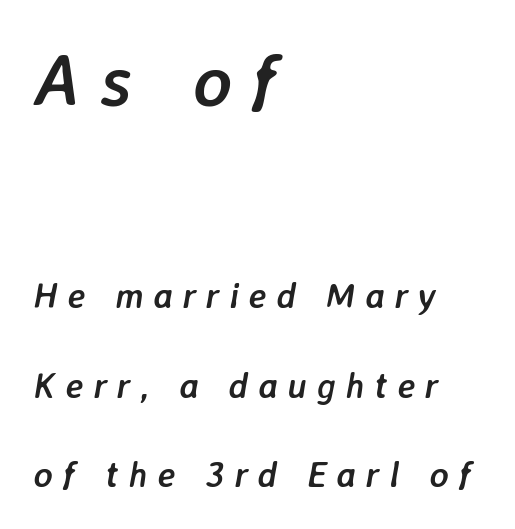
The image shows 73 px semibold type, italic (leaning right); set left-aligned, loose line spacing (2.48x), unusually wide letter spacing (+0.27 em), not underlined; the first (top) block is 2.03x larger; low stroke contrast and a medium x-height.
